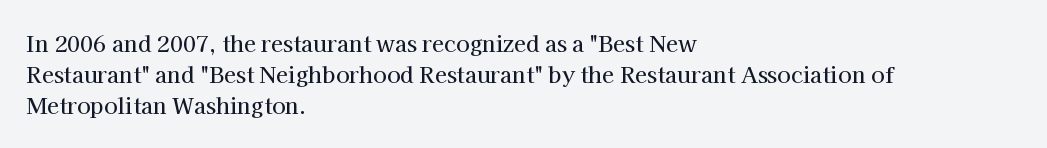
Q: Is the text italic (slanted)? A: No, it is upright.
Q: Is the text underlined? A: No.
Q: How is the paragraph aligned? A: Left-aligned.
Q: Is the spacing between letters normal or unusually wide? A: Normal.
Q: Is the spacing between lines tight, normal or loose? A: Normal.
